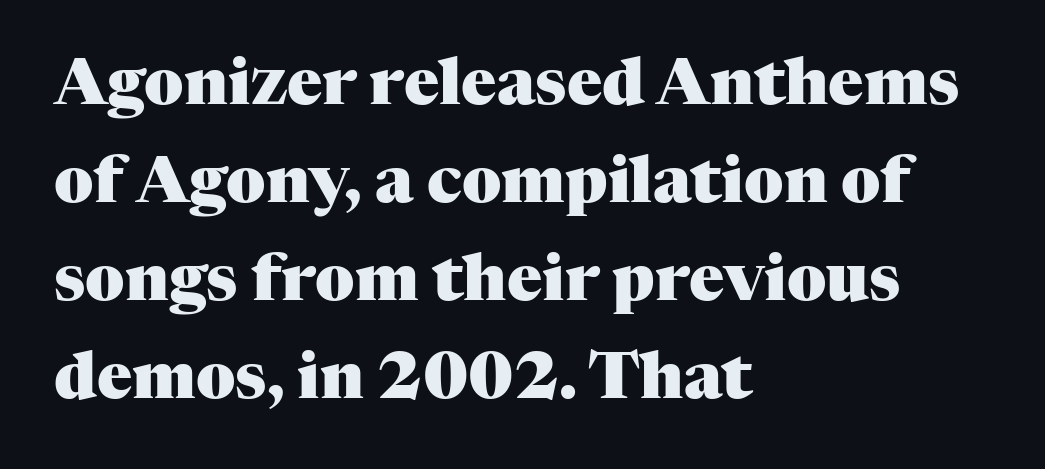
You could call the tracking neutral — neither tight nor loose. Weight check: bold — yes, fully. The ragged edge is on the right, which tells us the setting is flush left. The baseline area is clear.
